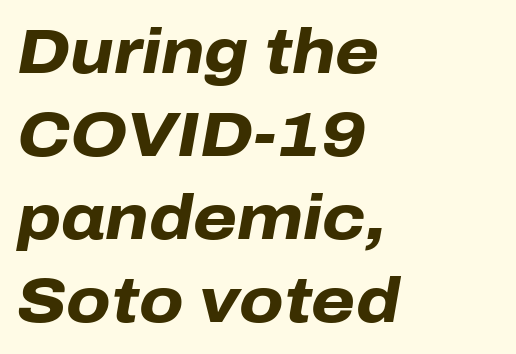
The image shows 63 px heavy type, italic (leaning right); set left-aligned, normal line spacing (1.32x), normal letter spacing, not underlined; low stroke contrast and a medium x-height.
